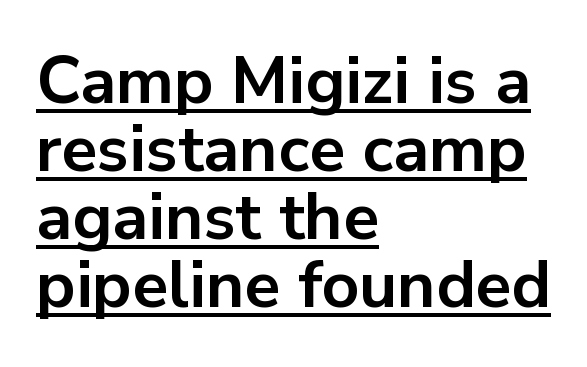
{"serif": "no", "italic": "no", "bold": "yes", "weight": "bold", "width": "normal", "stroke_contrast": "low", "x_height": "medium", "monospaced": "no", "underline": "yes", "align": "left", "line_spacing": "tight", "line_spacing_ratio": 1.03, "letter_spacing": "normal", "letter_spacing_em": 0.0, "glyph_px": 66}
